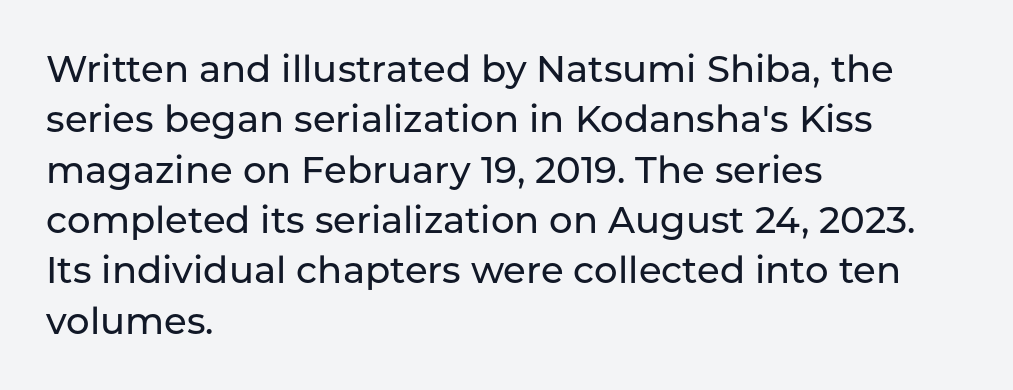
{"serif": "no", "italic": "no", "width": "normal", "stroke_contrast": "low", "x_height": "medium", "monospaced": "no", "underline": "no", "align": "left", "line_spacing": "normal", "line_spacing_ratio": 1.36, "letter_spacing": "normal", "letter_spacing_em": 0.0, "glyph_px": 37}
